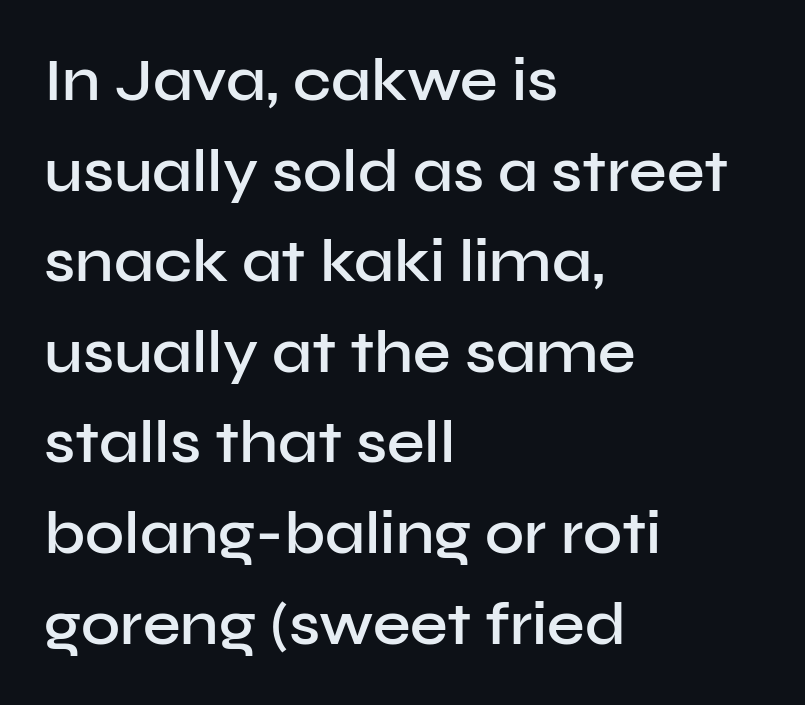
The image shows 60 px semibold sans-serif type, upright; set left-aligned, normal line spacing (1.51x), normal letter spacing, not underlined; low stroke contrast and a medium x-height.
